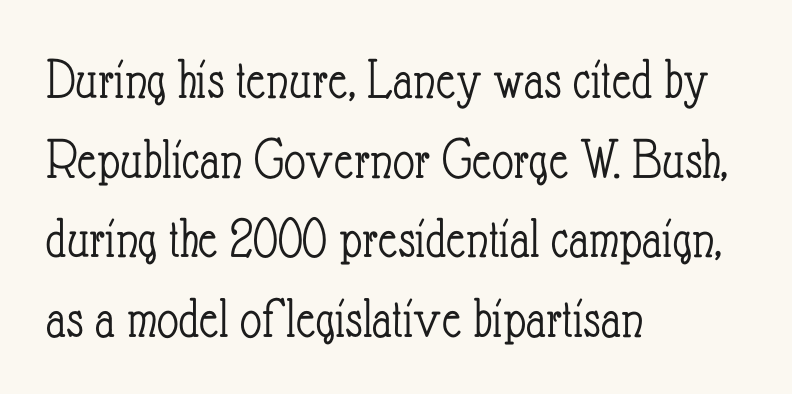
The image shows 59 px light, condensed type, upright; set left-aligned, normal line spacing (1.35x), normal letter spacing, not underlined; low stroke contrast and a small x-height.
